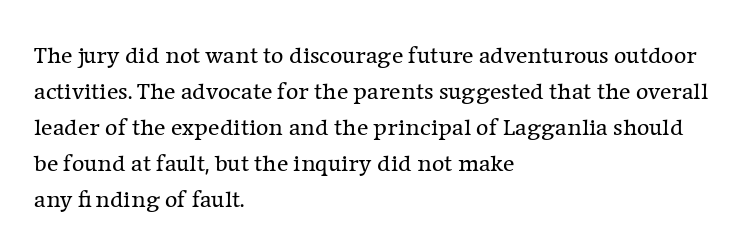
{"italic": "no", "bold": "no", "underline": "no", "align": "left", "line_spacing": "normal", "line_spacing_ratio": 1.5, "letter_spacing": "normal", "letter_spacing_em": 0.0, "glyph_px": 24}
